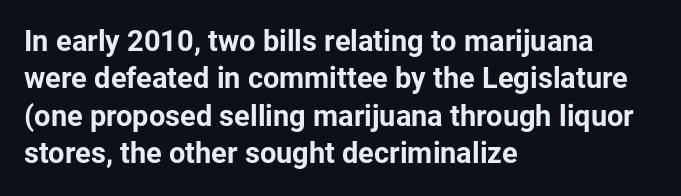
Reading down the block, your eye returns to a fixed left position each line. Vertically, the passage feels balanced, rows spaced as you'd expect. Character widths vary here, with narrow letters taking less room than wide ones. These lines keep a tight, regular rhythm from letter to letter. The typeface chosen for these lines omits serifs. Decoration check: the copy has no underline.
